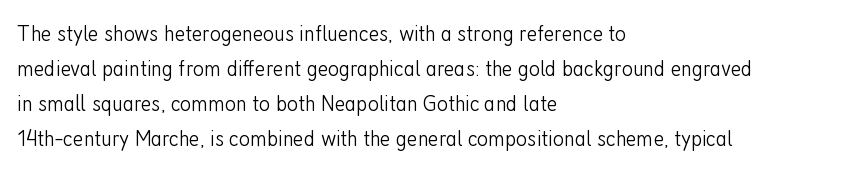
No word sits above an underline. This is the regular roman posture of the typeface. The lines in this sample share a left origin and differ only in where they stop. Successive baselines arrive at the customary interval.
